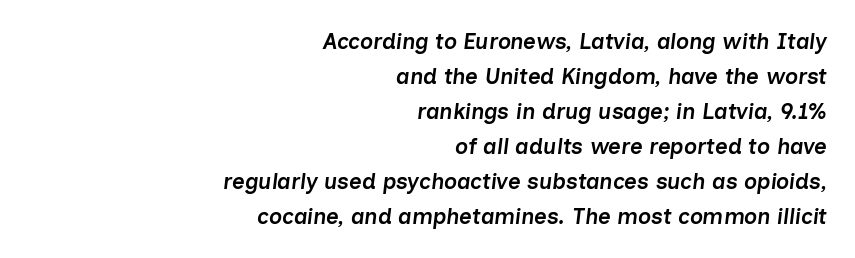
The passage shown stacks its lines at a standard gap. The horizontal fit of the characters is conventional and even. Yep, that's italic — everything's leaning. The font is running at a semibold setting, under full bold. The specimen omits any rule beneath the text block's lines. The passage is arranged like a letterhead date or caption credit — flush right.
